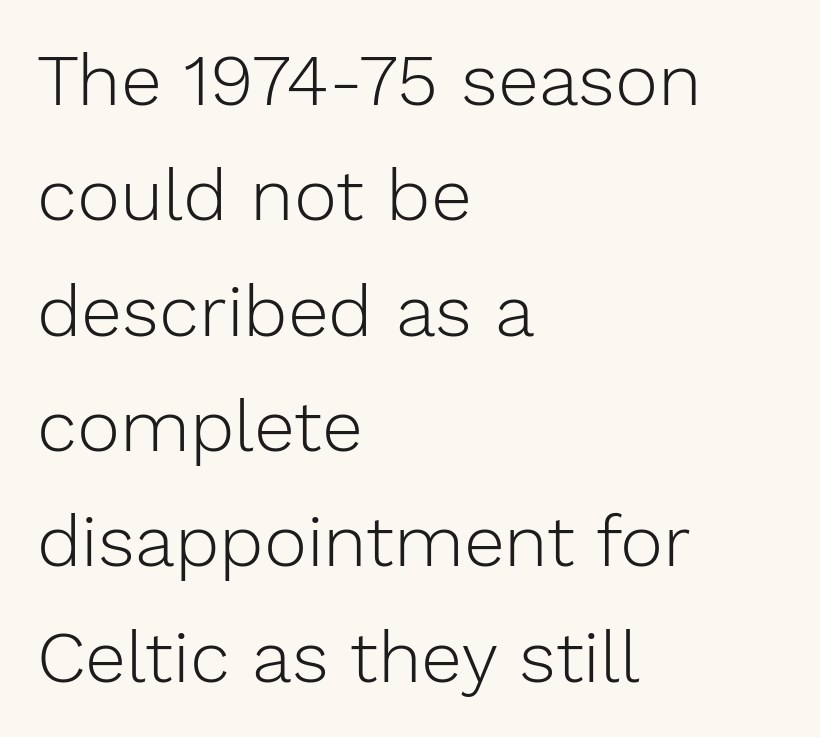
Note: no serifs on the glyphs. Is this a fixed-width face? No — the glyphs have proportional, varying widths. Standard letterfit; no display-style spreading of the glyphs. Students, observe: this is what conventionally led text looks like. Underline: absent.
